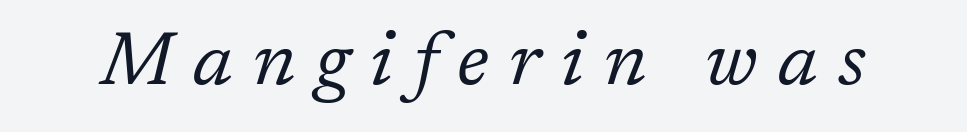
Style check: oblique. The letters carry serifs — small finishing strokes at the ends of their stems. Weight: in the light-to-regular range. Words appear elongated and porous because spacing is wide. Decoration check: the copy has no underline.
